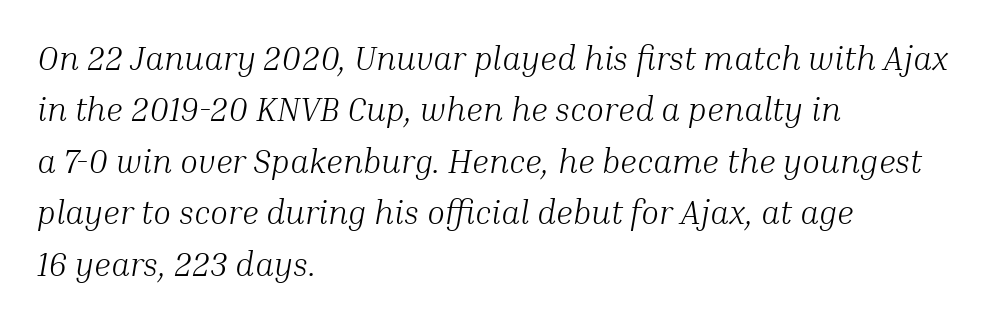
Here the designer chose a conventional face with non-uniform glyph widths. The designer left line spacing at the default. Glyph-to-glyph distance matches everyday printed text. Check under the words: just untouched page.
